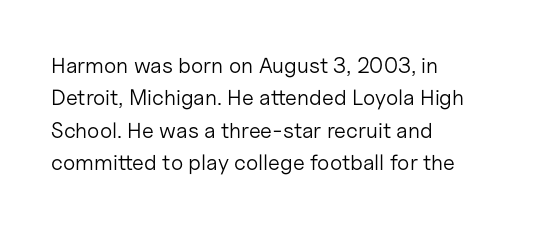
The image shows 22 px text type, upright; set left-aligned, normal line spacing (1.47x), normal letter spacing, not underlined.
